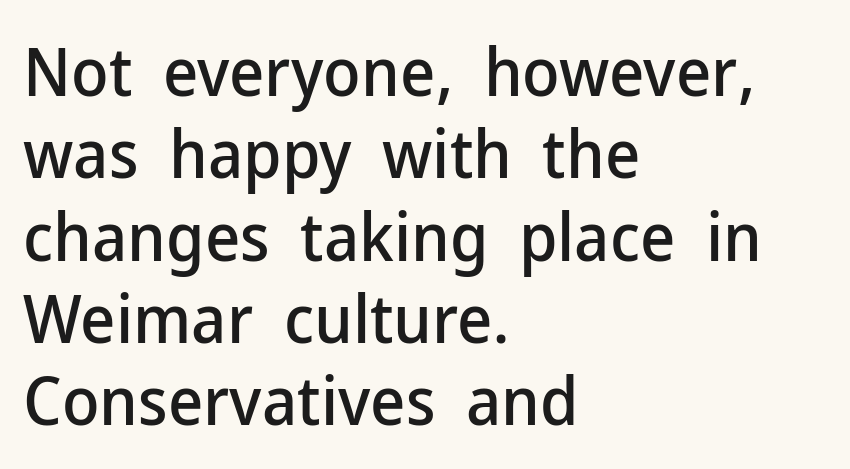
To sum up the face: it is a sans, with no serifs. Typeset ragged right — the left edge is the straight one. Do the characters align in a grid? No, the font is proportional. Default kerning and tracking; the words read as compact shapes.
